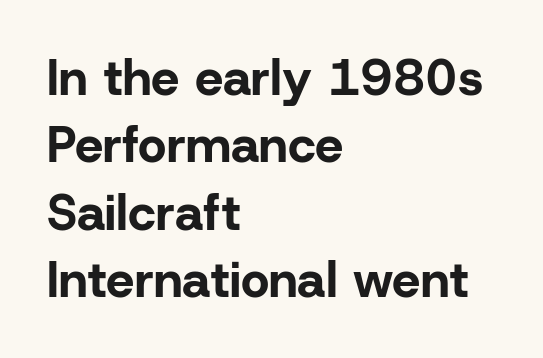
The image shows 50 px bold sans-serif type, upright; set left-aligned, normal line spacing (1.35x), normal letter spacing, not underlined; low stroke contrast and a medium x-height.
